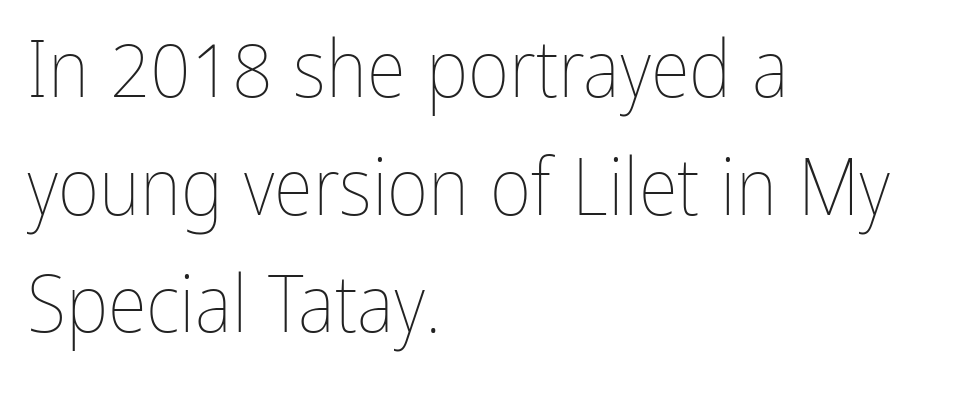
The line-height multiplier appears to be the usual default. Each stroke keeps to a modest, everyday thickness or less. Posture: upright roman. Short and long lines alike share a common starting point at left.
